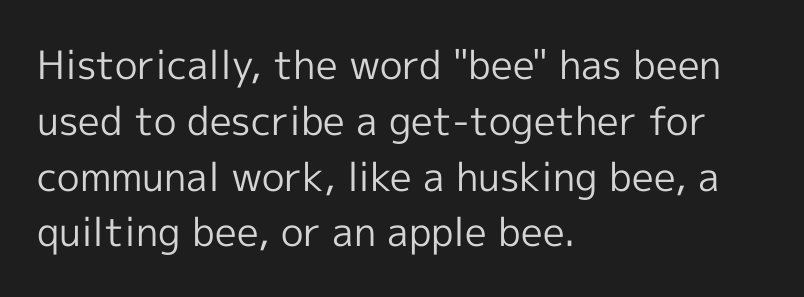
Q: Is the text bold? A: No.
Q: Is the text italic (slanted)? A: No, it is upright.
Q: Is the typeface a serif or a sans-serif typeface? A: Sans-serif.
Q: Is the text underlined? A: No.
Q: How is the paragraph aligned? A: Left-aligned.
Q: Is the spacing between letters normal or unusually wide? A: Normal.
Q: Is the spacing between lines tight, normal or loose? A: Normal.
Q: Width (condensed, normal, or wide)? A: Normal.
Q: x-height? A: Medium.
Q: Monospaced? A: No.
